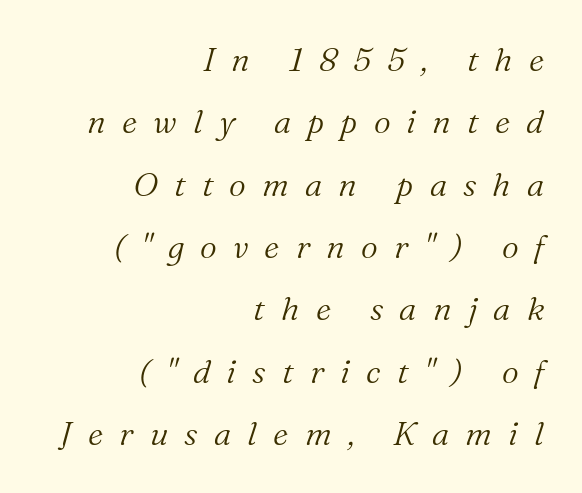
The image shows 33 px light serif type, italic (leaning right); set right-aligned, line spacing 1.89x, unusually wide letter spacing (+0.49 em), not underlined; medium stroke contrast and a medium x-height.
